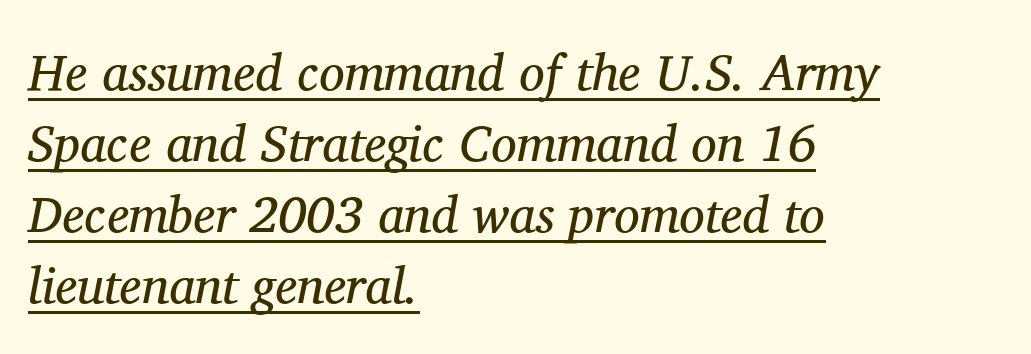
The image shows 51 px regular-weight serif type, italic (leaning right); set left-aligned, normal line spacing (1.39x), normal letter spacing, underlined; medium stroke contrast and a medium x-height.
